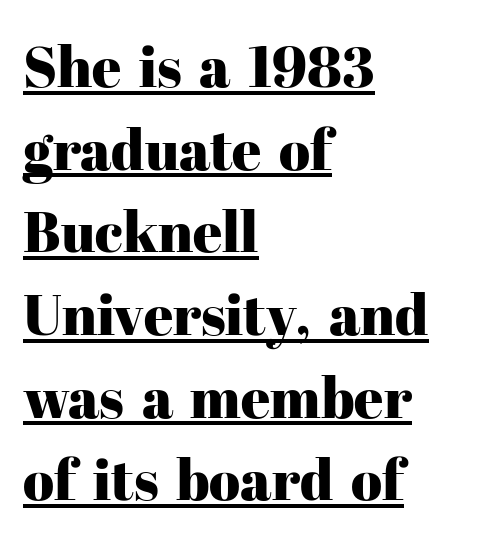
The image shows 57 px serif type, upright; set left-aligned, normal line spacing (1.45x), normal letter spacing, underlined; high stroke contrast and a medium x-height.
